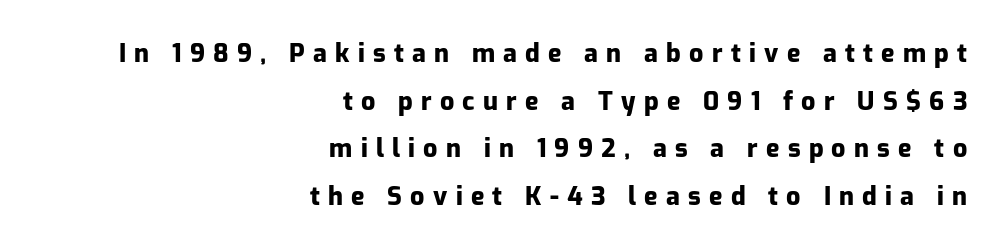
{"italic": "no", "bold": "yes", "underline": "no", "align": "right", "line_spacing": "loose", "line_spacing_ratio": 1.91, "letter_spacing": "wide", "letter_spacing_em": 0.33, "glyph_px": 25}
